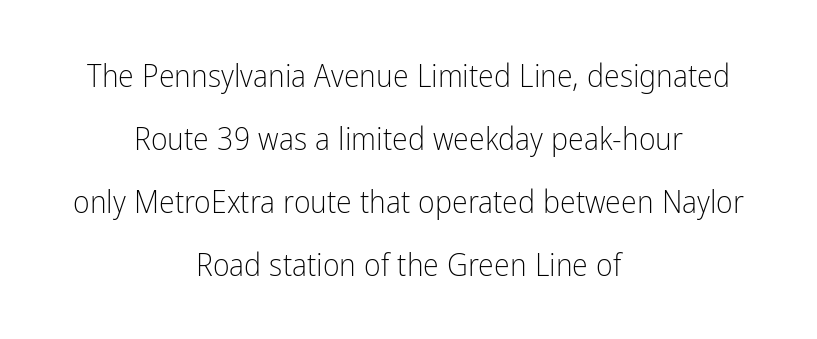
Q: Is the text bold? A: No.
Q: Is the text italic (slanted)? A: No, it is upright.
Q: Is the typeface a serif or a sans-serif typeface? A: Sans-serif.
Q: Is the text underlined? A: No.
Q: How is the paragraph aligned? A: Centered.
Q: Is the spacing between letters normal or unusually wide? A: Normal.
Q: Is the spacing between lines tight, normal or loose? A: Loose.
Q: Width (condensed, normal, or wide)? A: Condensed.
Q: Stroke contrast? A: Low.
Q: x-height? A: Medium.
Q: Monospaced? A: No.
